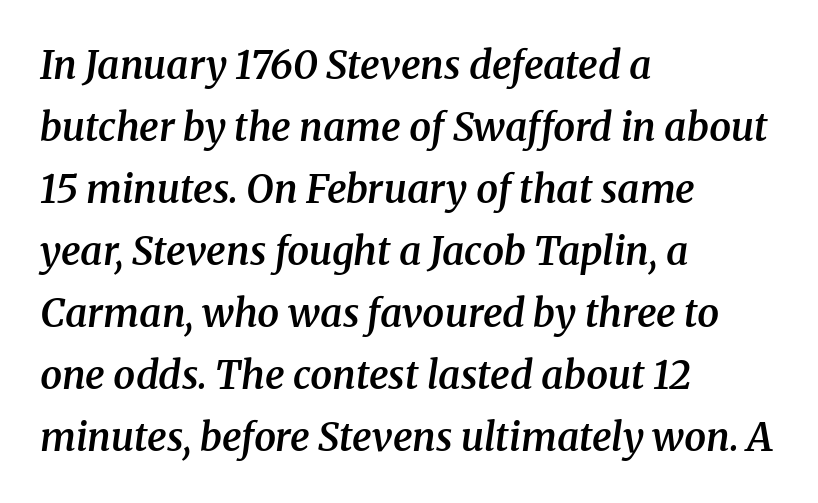
Note: serifs present on the glyphs. The letterforms sit shoulder to shoulder at normal distance. A bare baseline throughout the passage. These lines are set flush left with a ragged right edge. Every letter is mildly thick-stroked: semibold rather than bold.
